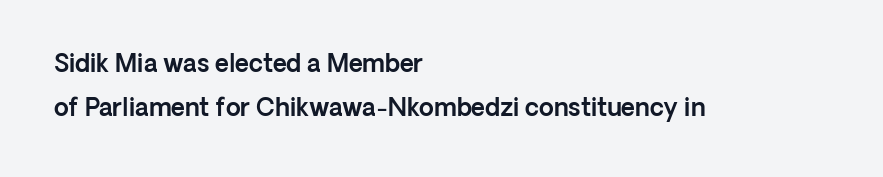
The image shows 24 px text type, upright; set left-aligned, line spacing 1.85x, normal letter spacing, not underlined.
